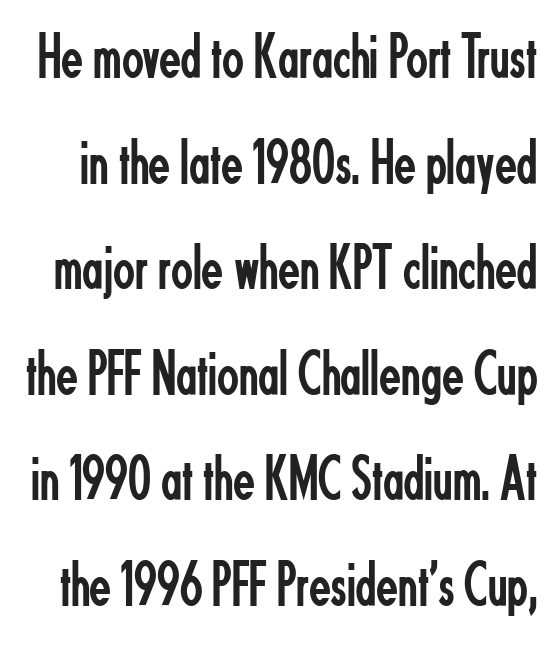
The cut favours lightness, reaching ordinary text weight at its darkest. The specimen reads as upright at a glance. Between one letter and the next there's only the usual sliver of space. Vertically, the passage feels balanced, rows spaced as you'd expect. The foot of each line stays bare and open. Note: no serifs on the glyphs.
